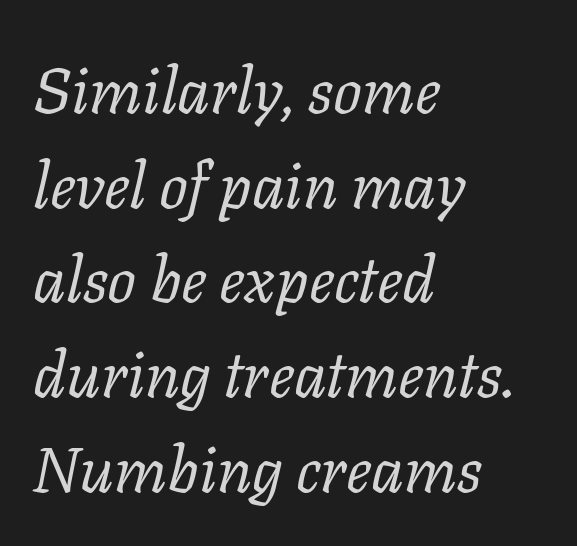
Q: Is the text bold? A: No.
Q: Is the text italic (slanted)? A: Yes, it leans right by about 11 degrees.
Q: Is the typeface a serif or a sans-serif typeface? A: Serif.
Q: Is the text underlined? A: No.
Q: How is the paragraph aligned? A: Left-aligned.
Q: Is the spacing between letters normal or unusually wide? A: Normal.
Q: Is the spacing between lines tight, normal or loose? A: Normal.
Q: Width (condensed, normal, or wide)? A: Normal.
Q: Stroke contrast? A: Low.
Q: x-height? A: Medium.
Q: Monospaced? A: No.
